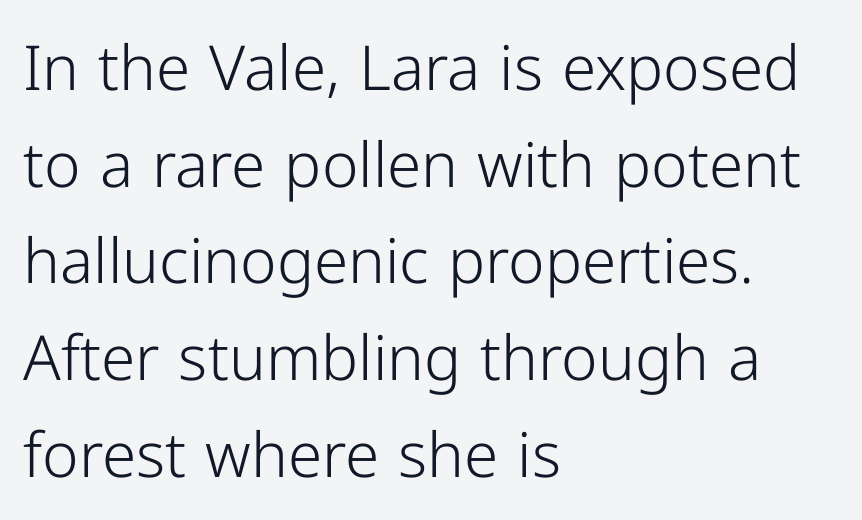
The text block is weighted toward the left margin, trailing off unevenly rightward. A quiet, ordinary-to-light weight characterises the typeface. The designer left line spacing at the default. Inter-character spacing is left at the font's built-in metrics. Vertical strokes here are truly vertical. A clean baseline with only descenders dipping below it.
